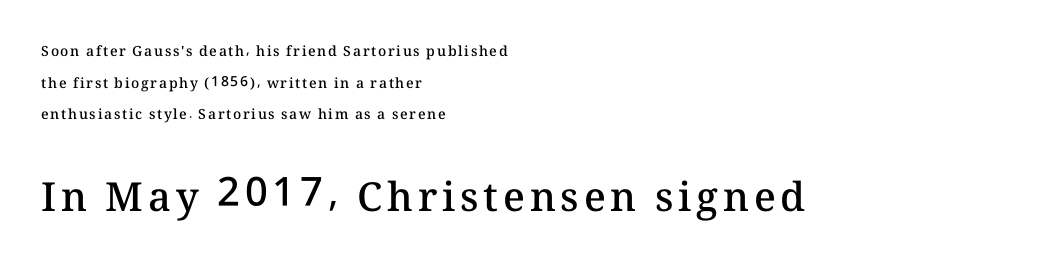
{"italic": "no", "bold": "semi", "weight": "semibold", "width": "normal", "stroke_contrast": "medium", "x_height": "medium", "monospaced": "no", "underline": "no", "align": "left", "line_spacing": "loose", "line_spacing_ratio": 2.26, "larger_block": "second", "size_ratio": 2.86, "glyph_px": 40}
